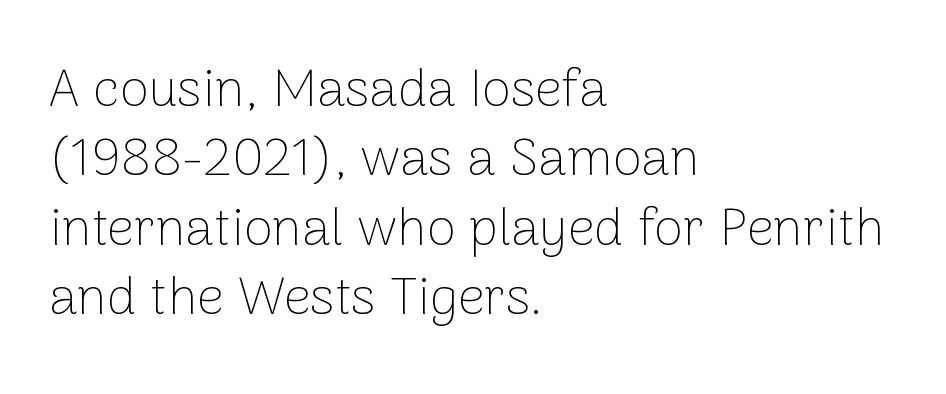
The image shows 53 px thin sans-serif type, upright; set left-aligned, normal line spacing (1.31x), normal letter spacing, not underlined; low stroke contrast and a medium x-height.
